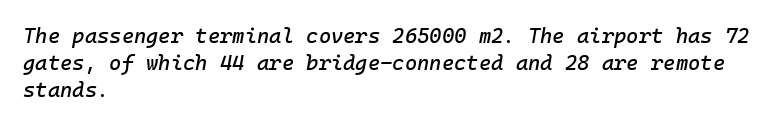
{"italic": "yes", "lean": "right", "slant_degrees": 10, "underline": "no", "align": "left", "line_spacing": "normal", "line_spacing_ratio": 1.29, "letter_spacing": "normal", "letter_spacing_em": 0.0, "glyph_px": 21}
